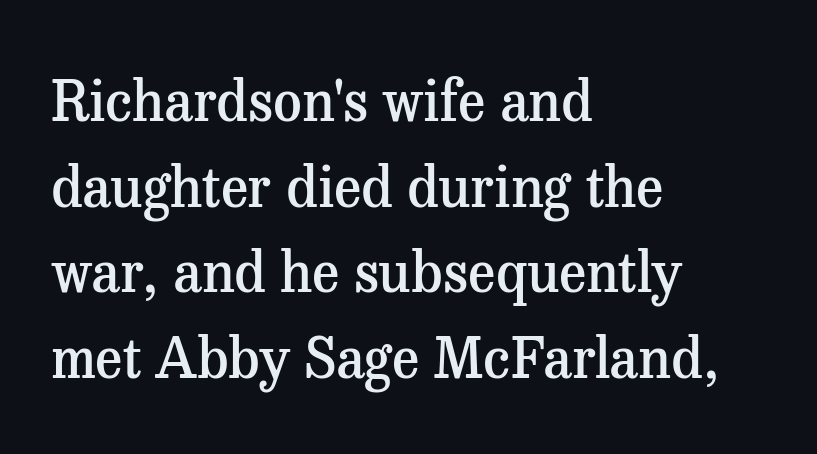
Q: Is the text bold? A: Semi-bold.
Q: Is the text italic (slanted)? A: No, it is upright.
Q: Is the typeface a serif or a sans-serif typeface? A: Serif.
Q: Is the text underlined? A: No.
Q: How is the paragraph aligned? A: Left-aligned.
Q: Is the spacing between letters normal or unusually wide? A: Normal.
Q: Is the spacing between lines tight, normal or loose? A: Normal.
Q: Width (condensed, normal, or wide)? A: Normal.
Q: Stroke contrast? A: Medium.
Q: x-height? A: Medium.
Q: Monospaced? A: No.
